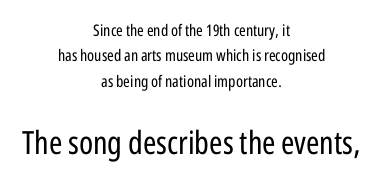
To sum up the face: it is a sans, with no serifs. In terms of letterspacing, this is plain default setting. Reading top to bottom, the characters get bigger at the block break. This is not heavy type; no bold has been used. Caption: multi-line text, centered on the measure.
